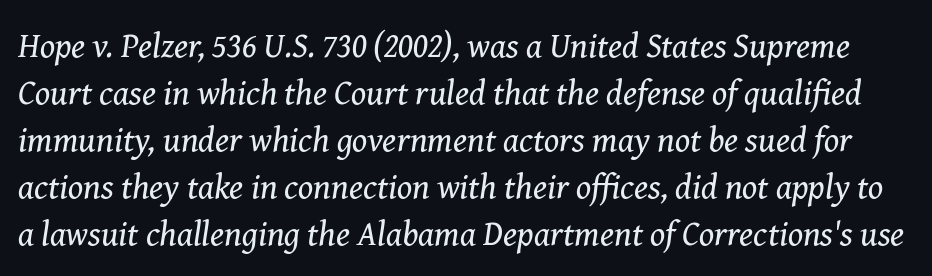
Think of a printed novel: that variable character pitch is what you see here. Unbolded letterforms with no extra heft. Letterform terminals end in serifs throughout the passage. What's the leading like? Ordinary, nothing unusual.
